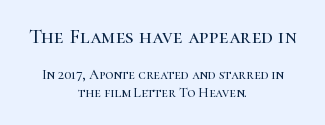
The image shows 21 px text type, upright; set centered, normal line spacing (1.25x), normal letter spacing, not underlined; the first (top) block is 1.5x larger.
